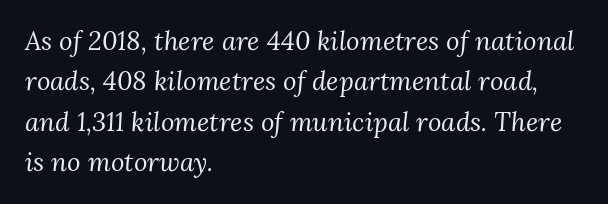
This rendering uses left alignment, leaving the right contour irregular. Caption: face not bold, strokes unweighted. Tall strokes in this sample are angled rather than plumb. Underlining? Definitely not there. The rendering keeps characters at their native spacing. What's the leading like? Ordinary, nothing unusual.
